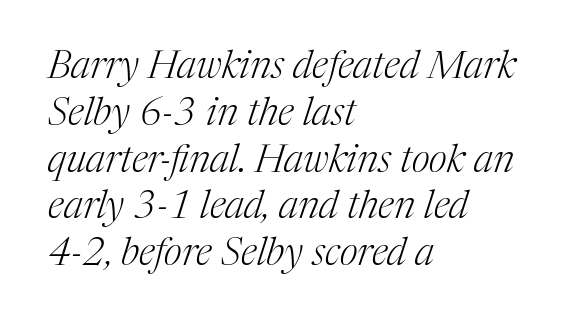
{"serif": "yes", "italic": "yes", "lean": "right", "slant_degrees": 17, "bold": "no", "weight": "light", "width": "normal", "stroke_contrast": "medium", "x_height": "medium", "monospaced": "no", "underline": "no", "align": "left", "line_spacing_ratio": 1.2, "letter_spacing": "normal", "letter_spacing_em": 0.0, "glyph_px": 39}
